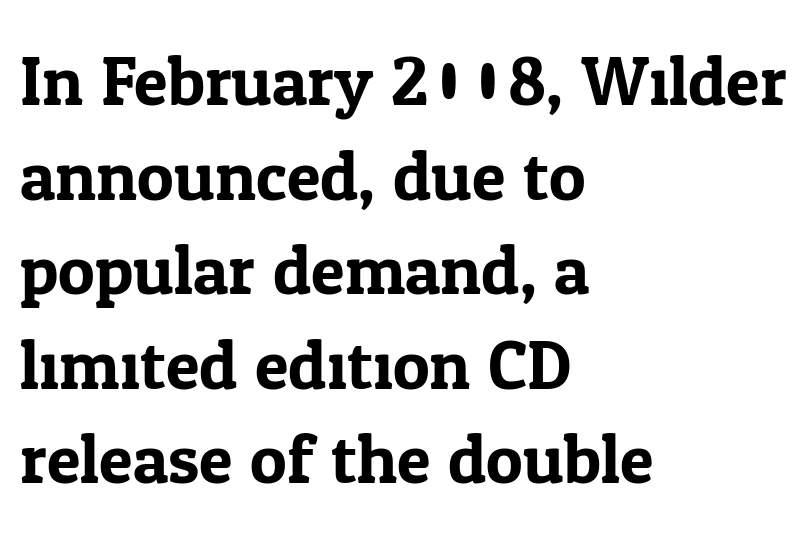
The leading is moderate, giving the passage an even texture. The tracking reads as untouched default to a designer's eye. Underline: absent. What kind of face is this? One with serifs.
